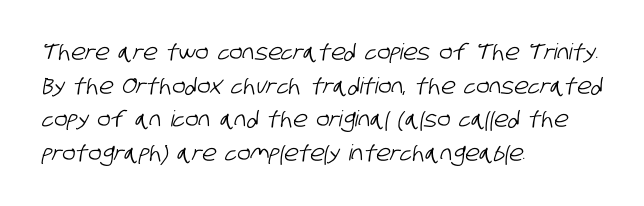
{"underline": "no", "align": "left", "line_spacing": "normal", "line_spacing_ratio": 1.53, "letter_spacing": "normal", "letter_spacing_em": 0.0, "glyph_px": 22}
